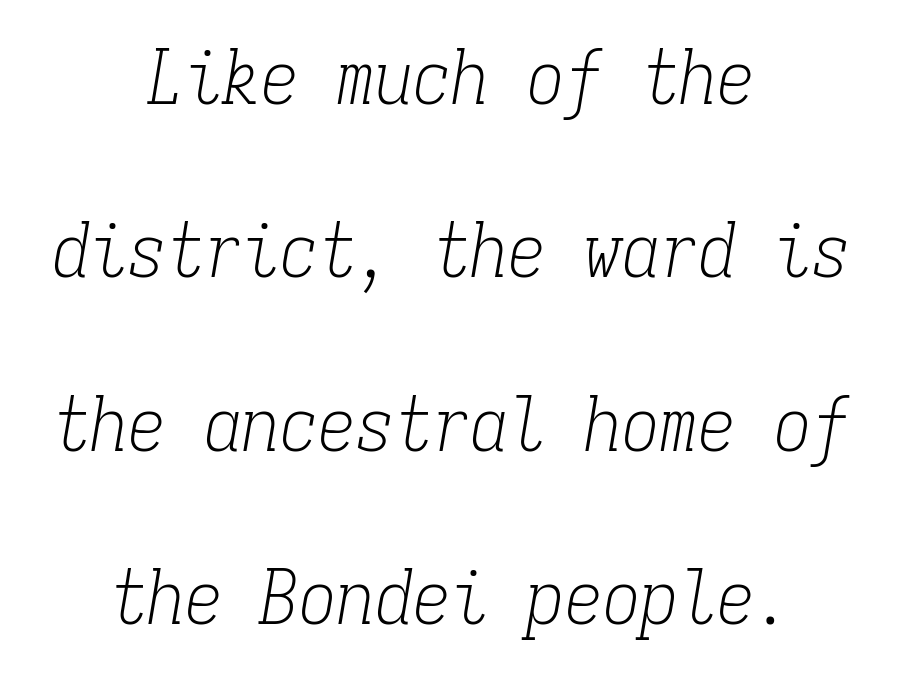
Q: Is the text bold? A: No.
Q: Is the text italic (slanted)? A: Yes, it leans right by about 9 degrees.
Q: Is the typeface a serif or a sans-serif typeface? A: Serif.
Q: Is the text underlined? A: No.
Q: How is the paragraph aligned? A: Centered.
Q: Is the spacing between letters normal or unusually wide? A: Normal.
Q: Is the spacing between lines tight, normal or loose? A: Loose.
Q: Width (condensed, normal, or wide)? A: Condensed.
Q: Stroke contrast? A: Low.
Q: x-height? A: Medium.
Q: Monospaced? A: Yes.
